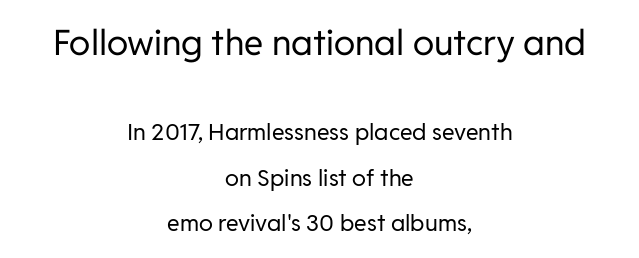
Interline gaps are noticeably wide in this sample. A student would call this center alignment; a typographer would say set centered. Each stroke keeps to a modest, everyday thickness or less. Look at the tracking — it's just the regular setting, nothing added.
